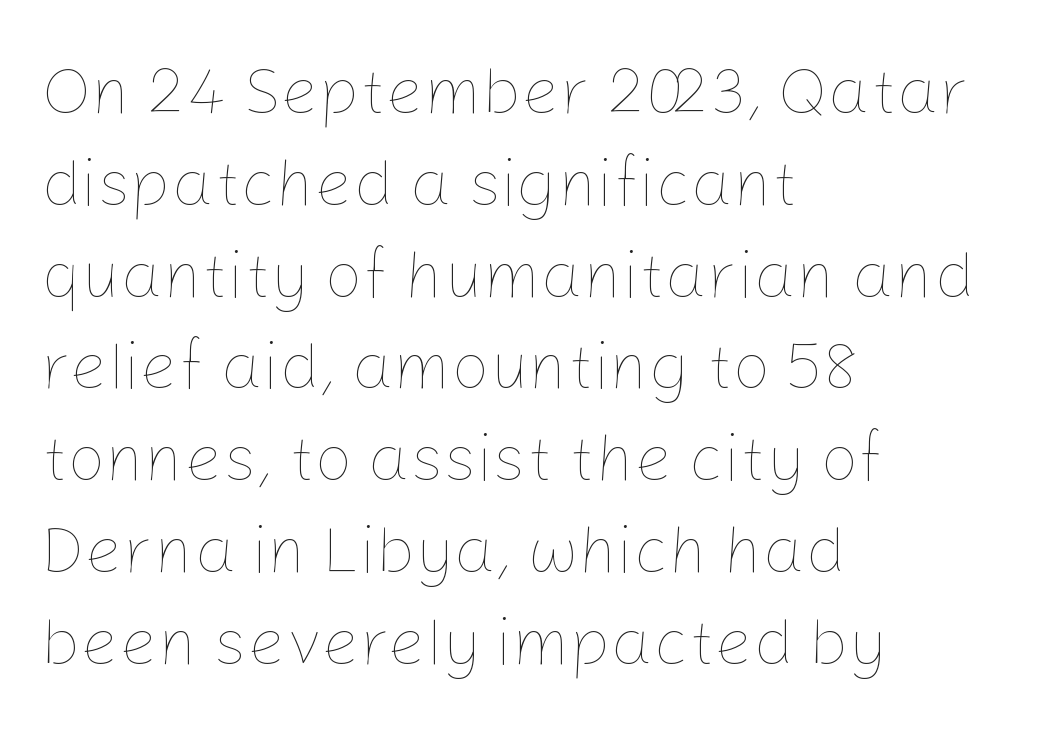
The image shows 67 px thin type, upright; set left-aligned, normal line spacing (1.37x), normal letter spacing, not underlined; low stroke contrast and a medium x-height.
